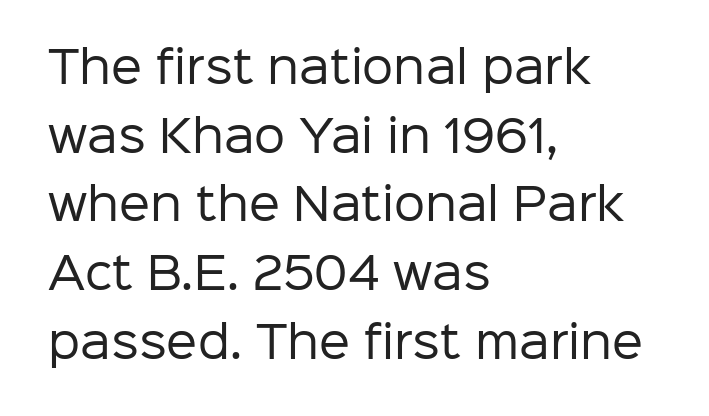
Q: Is the text bold? A: No.
Q: Is the text italic (slanted)? A: No, it is upright.
Q: Is the typeface a serif or a sans-serif typeface? A: Sans-serif.
Q: Is the text underlined? A: No.
Q: How is the paragraph aligned? A: Left-aligned.
Q: Is the spacing between letters normal or unusually wide? A: Normal.
Q: Is the spacing between lines tight, normal or loose? A: Normal.
Q: Width (condensed, normal, or wide)? A: Normal.
Q: Stroke contrast? A: Low.
Q: x-height? A: Medium.
Q: Monospaced? A: No.
